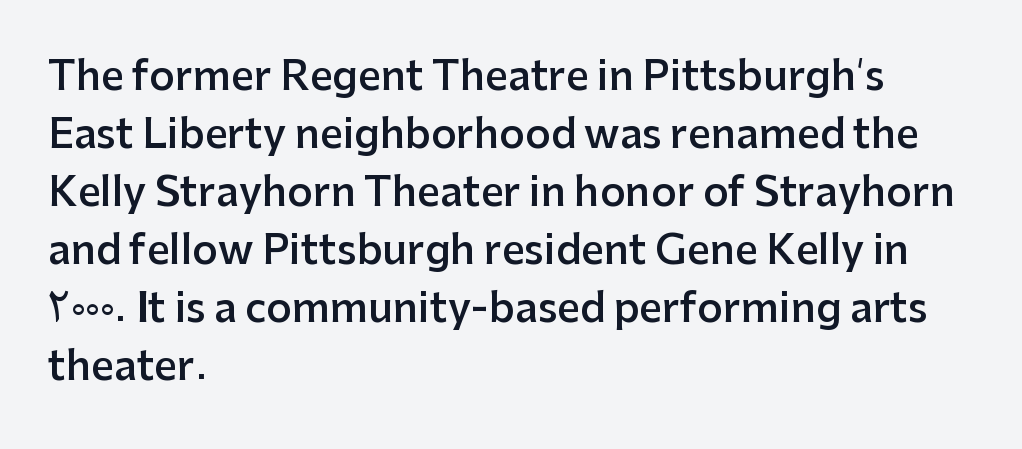
The image shows 40 px semibold sans-serif type, upright; set left-aligned, normal line spacing (1.45x), normal letter spacing, not underlined; low stroke contrast and a medium x-height.
